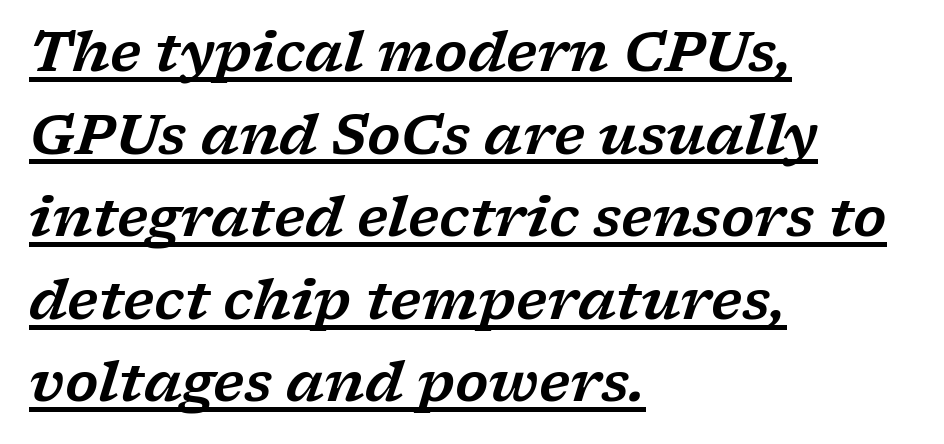
Is the type slanted? Yes — the strokes lean at a clear angle. The rendering uses natural spacing where letterforms have individual widths. The passage shown stacks its lines at a standard gap. Serifs: yes, visible at the terminals of the letterforms. Underlining? Definitely there.
